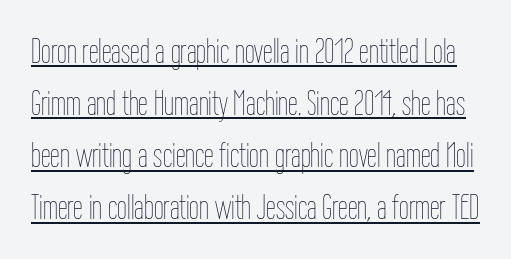
This sample has the flowing, uneven cadence of proportional lettering. The letters stand straight up with perfectly vertical stems. Reading down the column, the eye jumps a familiar distance to each next line. These glyphs show unthickened strokes, regular width or finer. Is there an underline? Yes — a line sits under the letters.
